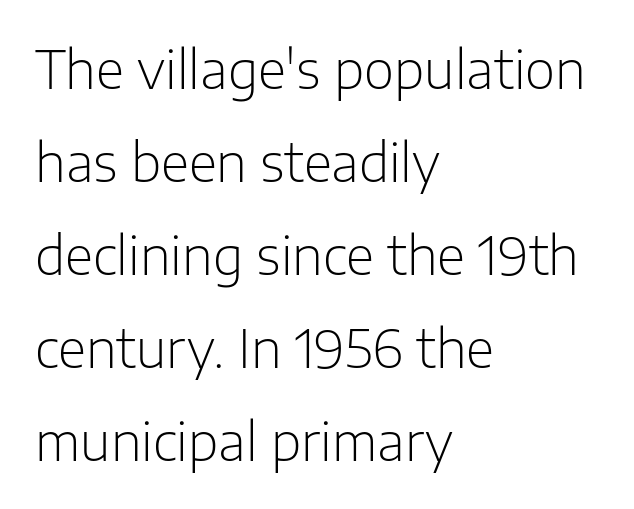
Q: Is the text bold? A: No.
Q: Is the text italic (slanted)? A: No, it is upright.
Q: Is the typeface a serif or a sans-serif typeface? A: Sans-serif.
Q: Is the text underlined? A: No.
Q: How is the paragraph aligned? A: Left-aligned.
Q: Is the spacing between letters normal or unusually wide? A: Normal.
Q: Width (condensed, normal, or wide)? A: Normal.
Q: Stroke contrast? A: Low.
Q: x-height? A: Medium.
Q: Monospaced? A: No.
